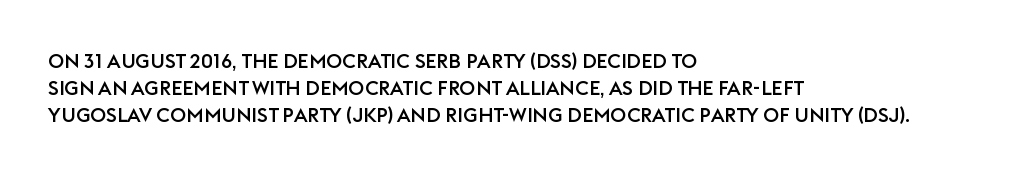
Q: Is the text italic (slanted)? A: No, it is upright.
Q: Is the text underlined? A: No.
Q: How is the paragraph aligned? A: Left-aligned.
Q: Is the spacing between letters normal or unusually wide? A: Normal.
Q: Is the spacing between lines tight, normal or loose? A: Normal.
